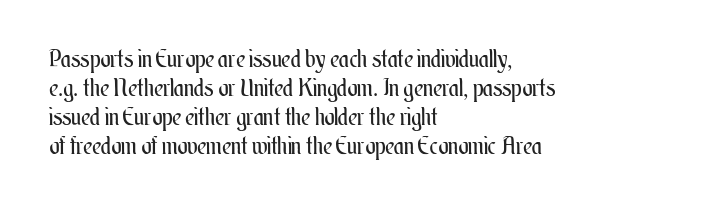
The strokes carry an ordinary text weight at most. Default kerning and tracking; the words read as compact shapes. The gap between lines stays unmarked. Does the lettering tilt? It doesn't — this is upright.
